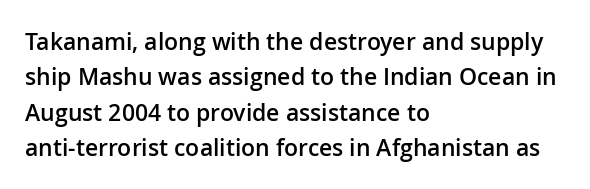
The image shows 23 px text type, upright; set left-aligned, normal line spacing (1.54x), normal letter spacing, not underlined.
